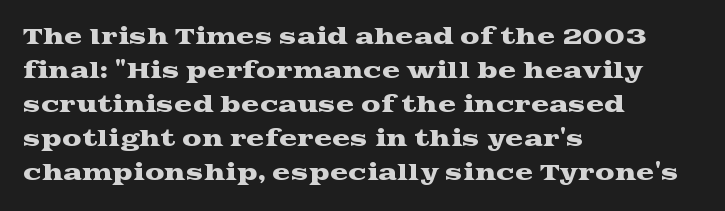
The image shows 22 px text type, upright; set left-aligned, normal line spacing (1.55x), normal letter spacing, not underlined.
